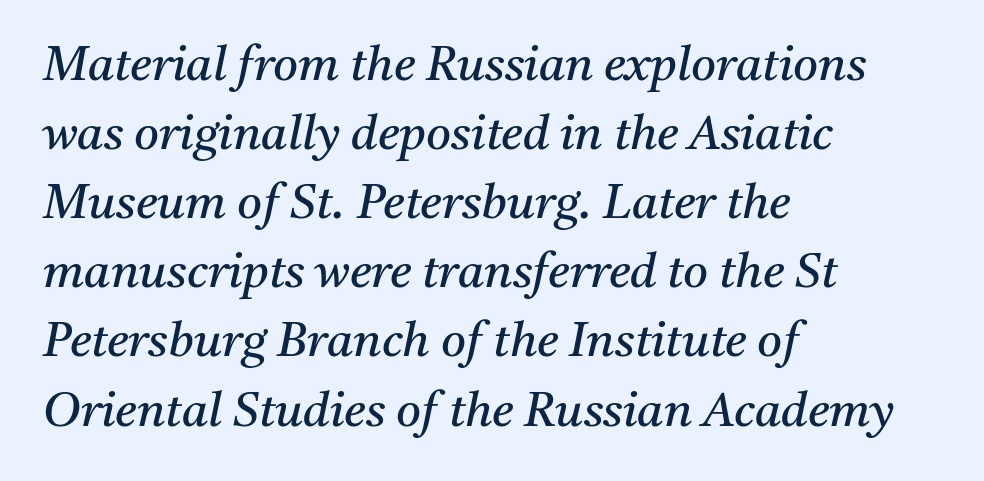
Q: Is the text bold? A: No.
Q: Is the text italic (slanted)? A: Yes, it leans right by about 11 degrees.
Q: Is the typeface a serif or a sans-serif typeface? A: Serif.
Q: Is the text underlined? A: No.
Q: How is the paragraph aligned? A: Left-aligned.
Q: Is the spacing between letters normal or unusually wide? A: Normal.
Q: Is the spacing between lines tight, normal or loose? A: Normal.
Q: Width (condensed, normal, or wide)? A: Normal.
Q: Stroke contrast? A: Medium.
Q: x-height? A: Medium.
Q: Monospaced? A: No.
